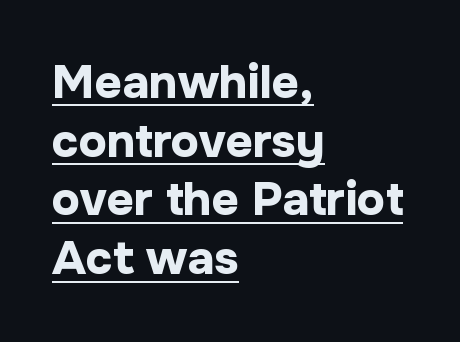
Summary of weight: heavy, a full bold. This is roman type, the default non-slanted kind. Between one letter and the next there's only the usual sliver of space. The rag falls on the right side of this text block.
